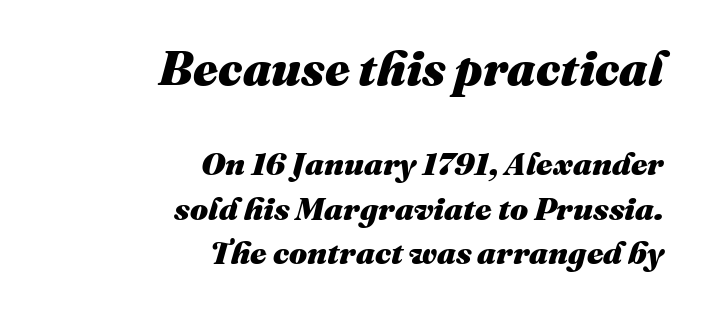
Italic: yes, the glyphs are oblique. Plenty of ink on the page — the face is bold. Visually, the top section dominates because its glyphs are scaled up. The tracking reads as untouched default to a designer's eye.
